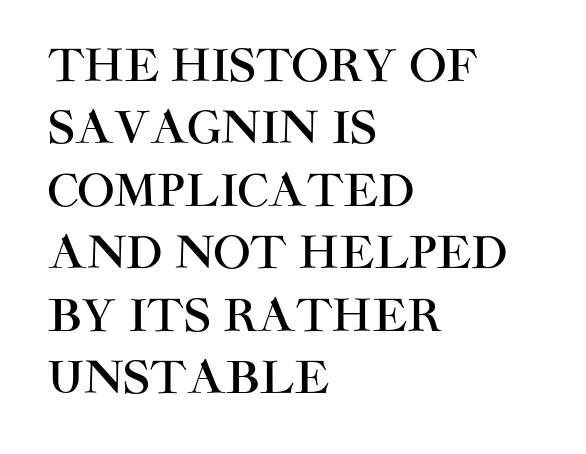
The image shows 44 px sans-serif type, upright; set left-aligned, normal line spacing (1.42x), normal letter spacing, not underlined; high stroke contrast and a large x-height.
